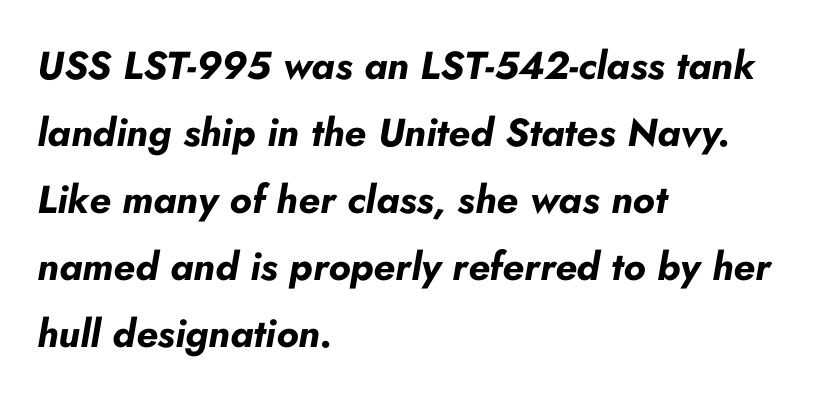
The image shows 39 px bold type, italic (leaning right); set left-aligned, line spacing 1.72x, normal letter spacing, not underlined; low stroke contrast and a small x-height.
